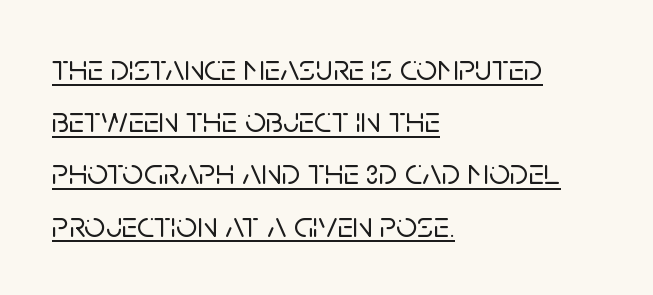
Vertically, the passage feels balanced, rows spaced as you'd expect. No extra tracking has been applied to these lines. Each line of the rendering has a horizontal stroke beneath the glyphs. The lettering stays uniformly vertical, giving the passage a roman look.
